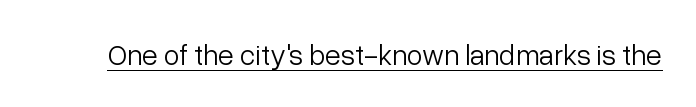
Q: Is the text bold? A: No.
Q: Is the text italic (slanted)? A: No, it is upright.
Q: Is the typeface a serif or a sans-serif typeface? A: Sans-serif.
Q: Is the text underlined? A: Yes.
Q: Is the spacing between letters normal or unusually wide? A: Normal.
Q: Width (condensed, normal, or wide)? A: Normal.
Q: Stroke contrast? A: Low.
Q: x-height? A: Medium.
Q: Monospaced? A: No.
